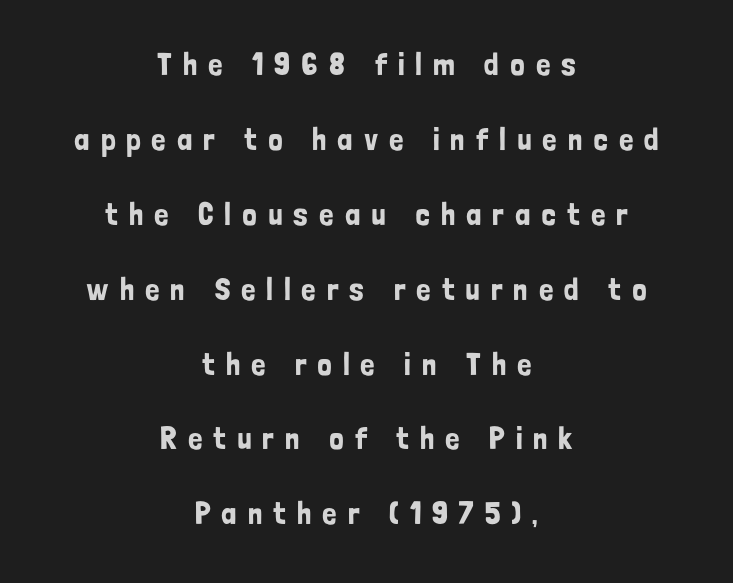
{"serif": "no", "italic": "no", "width": "condensed", "stroke_contrast": "low", "x_height": "medium", "monospaced": "no", "underline": "no", "align": "center", "line_spacing": "loose", "line_spacing_ratio": 2.34, "letter_spacing": "wide", "letter_spacing_em": 0.34, "glyph_px": 32}
